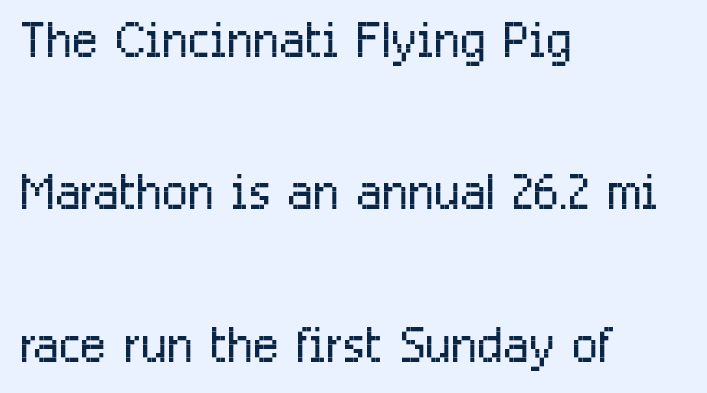
The image shows 69 px light, condensed sans-serif type, upright; set left-aligned, loose line spacing (2.21x), normal letter spacing, not underlined; low stroke contrast and a medium x-height.
